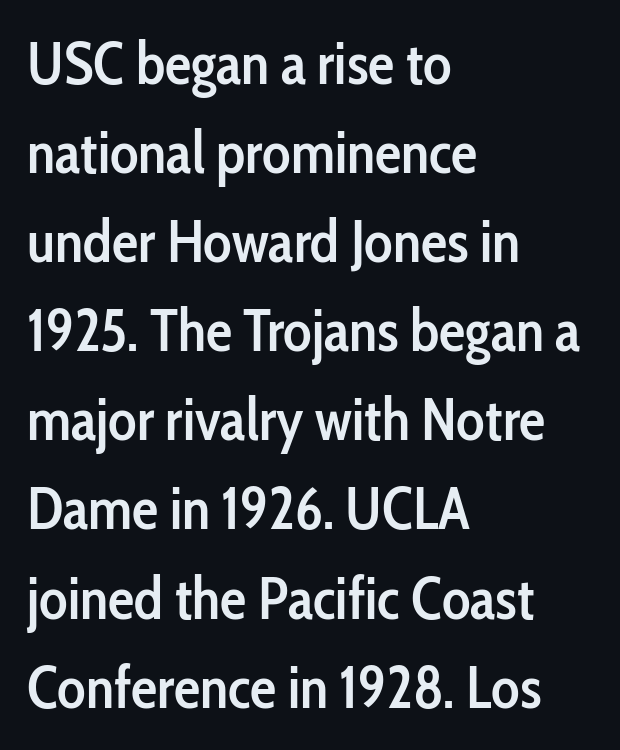
Each new line begins a customary step beneath the previous one. Slightly chunky letters — semibold, I'd say, not full bold. Check under the words: just untouched page. The ragged edge is on the right, which tells us the setting is flush left. Note the varied advance widths — an 'i' is clearly narrower than an 'm'. The letters stand upright; this is a roman face.
